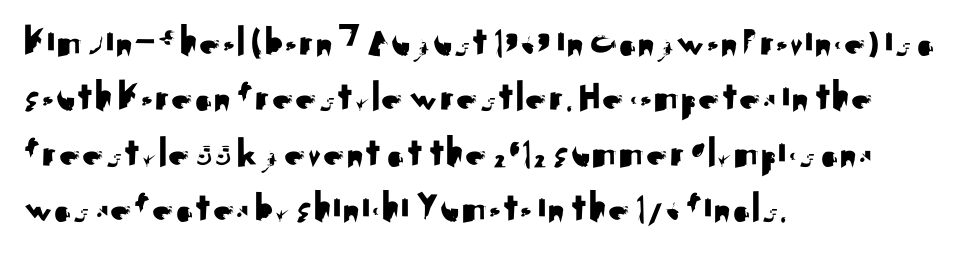
The image shows 43 px sans-serif type, upright; set left-aligned, normal line spacing (1.29x), normal letter spacing, not underlined; medium stroke contrast and a small x-height.
